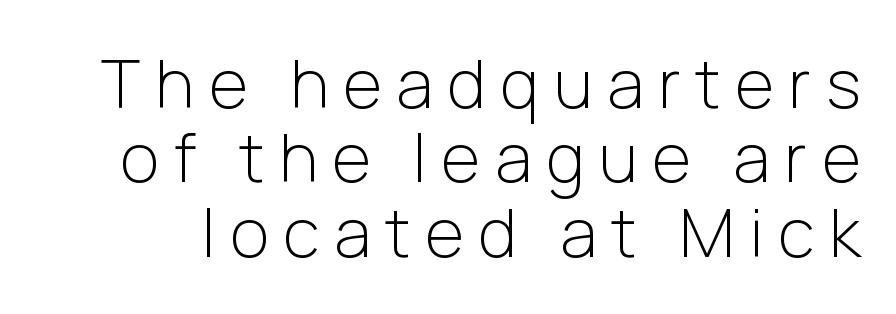
Q: Is the text bold? A: No.
Q: Is the text italic (slanted)? A: No, it is upright.
Q: Is the typeface a serif or a sans-serif typeface? A: Sans-serif.
Q: Is the text underlined? A: No.
Q: Is the spacing between letters normal or unusually wide? A: Unusually wide.
Q: Is the spacing between lines tight, normal or loose? A: Tight.
Q: Width (condensed, normal, or wide)? A: Normal.
Q: Stroke contrast? A: Low.
Q: x-height? A: Medium.
Q: Monospaced? A: No.
